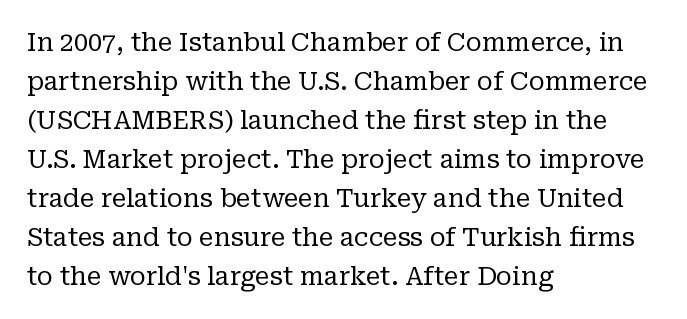
{"italic": "no", "bold": "no", "underline": "no", "align": "left", "line_spacing": "normal", "line_spacing_ratio": 1.56, "letter_spacing": "normal", "letter_spacing_em": 0.0, "glyph_px": 25}
